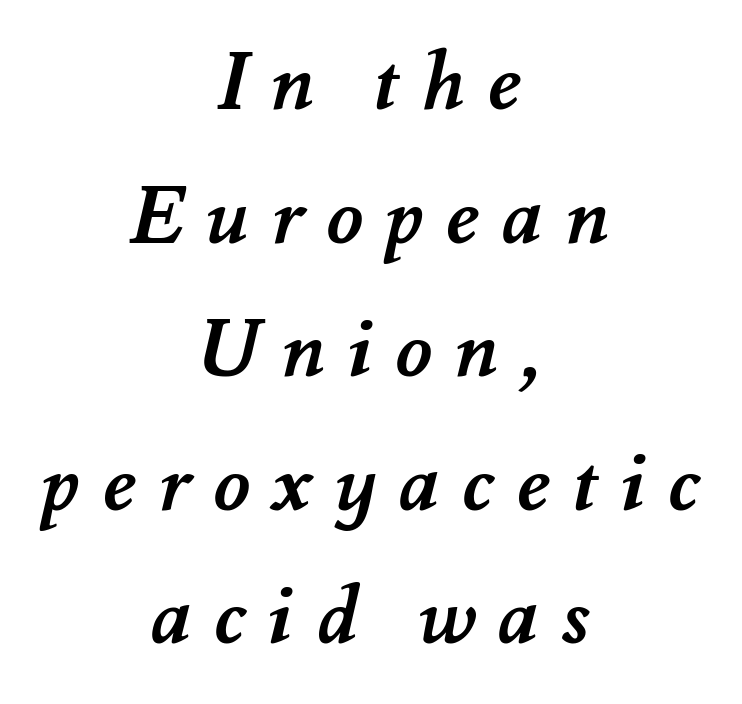
The letters advance in unequal steps, a hallmark of proportional type. Glance below the letters and you will spot only blank space. The rendering uses a bold face; every stroke is thick and dark. The face used here is rendered with a markedly widened letterfit. A typesetter would call this leading conventional body-copy spacing. The passage is arranged like a title page — every line centered.
